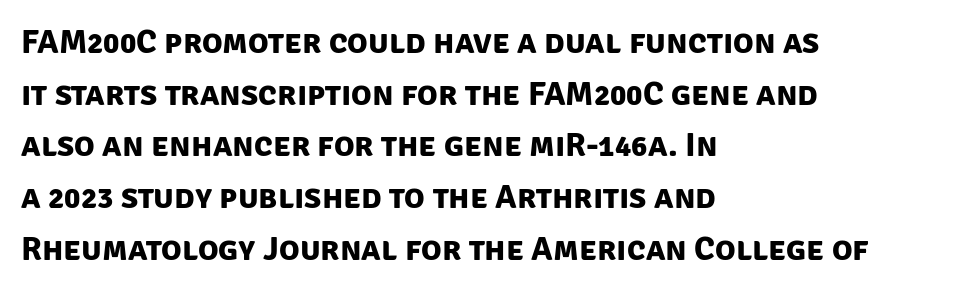
What's the leading like? Ordinary, nothing unusual. The rendering uses a bold face; every stroke is thick and dark. These lines keep a tight, regular rhythm from letter to letter. Type style note: lacks serifs. Each letter keeps its own natural width here, so spacing adapts to shape. No word sits above an underline.
